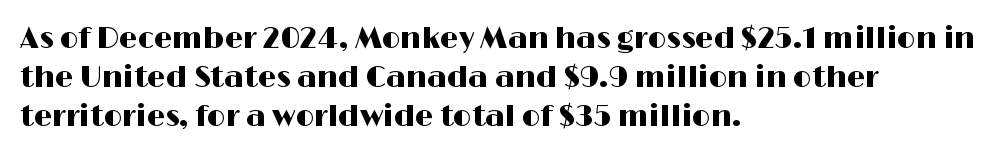
Q: Is the text italic (slanted)? A: No, it is upright.
Q: Is the typeface a serif or a sans-serif typeface? A: Sans-serif.
Q: Is the text underlined? A: No.
Q: How is the paragraph aligned? A: Left-aligned.
Q: Is the spacing between letters normal or unusually wide? A: Normal.
Q: Is the spacing between lines tight, normal or loose? A: Normal.
Q: Width (condensed, normal, or wide)? A: Wide.
Q: Stroke contrast? A: High.
Q: x-height? A: Medium.
Q: Monospaced? A: No.
